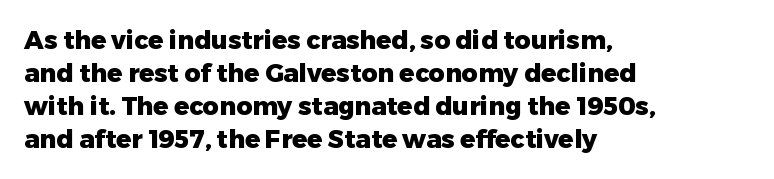
Q: Is the text bold? A: Yes.
Q: Is the text italic (slanted)? A: No, it is upright.
Q: Is the text underlined? A: No.
Q: How is the paragraph aligned? A: Left-aligned.
Q: Is the spacing between letters normal or unusually wide? A: Normal.
Q: Is the spacing between lines tight, normal or loose? A: Normal.
